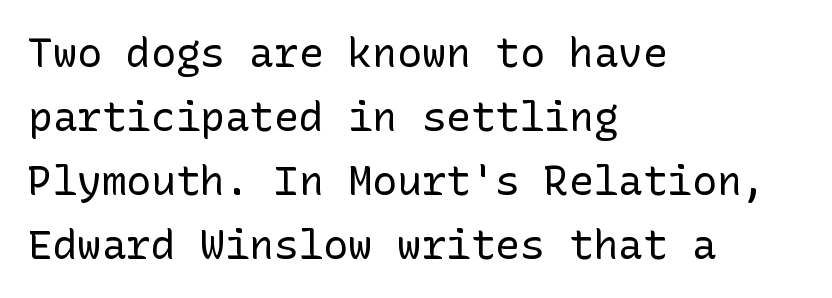
{"serif": "no", "italic": "no", "bold": "no", "weight": "regular", "width": "normal", "stroke_contrast": "low", "x_height": "medium", "underline": "no", "align": "left", "line_spacing": "normal", "line_spacing_ratio": 1.56, "letter_spacing": "normal", "letter_spacing_em": 0.0, "glyph_px": 41}
